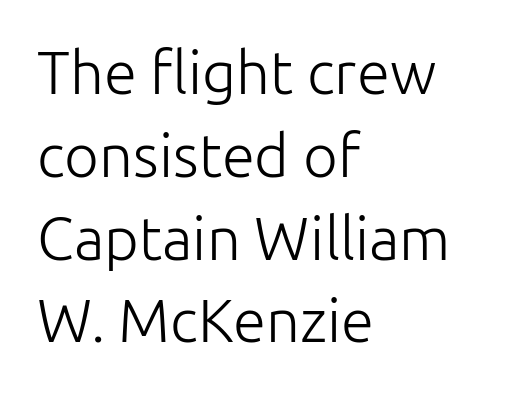
Q: Is the text bold? A: No.
Q: Is the text italic (slanted)? A: No, it is upright.
Q: Is the typeface a serif or a sans-serif typeface? A: Sans-serif.
Q: Is the text underlined? A: No.
Q: How is the paragraph aligned? A: Left-aligned.
Q: Is the spacing between letters normal or unusually wide? A: Normal.
Q: Is the spacing between lines tight, normal or loose? A: Normal.
Q: Width (condensed, normal, or wide)? A: Normal.
Q: Stroke contrast? A: Low.
Q: x-height? A: Medium.
Q: Monospaced? A: No.
